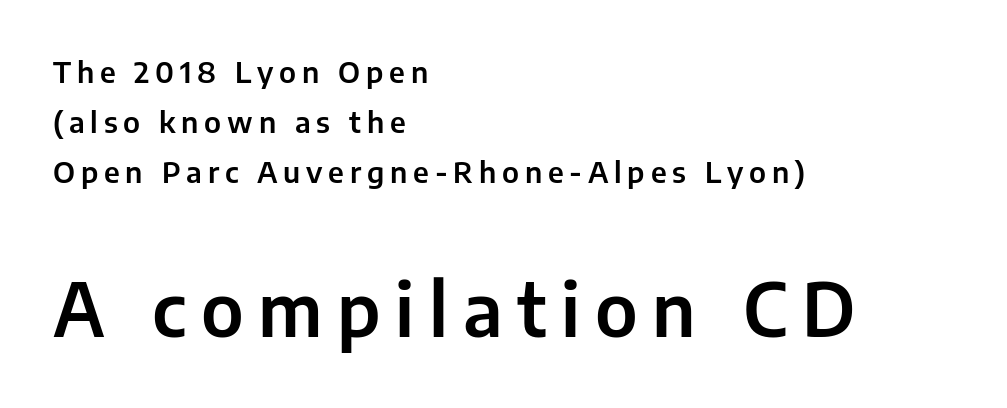
The image shows 73 px sans-serif type, upright; set left-aligned, line spacing 1.72x, unusually wide letter spacing (+0.2 em), not underlined; the second (bottom) block is 2.52x larger; low stroke contrast and a medium x-height.
